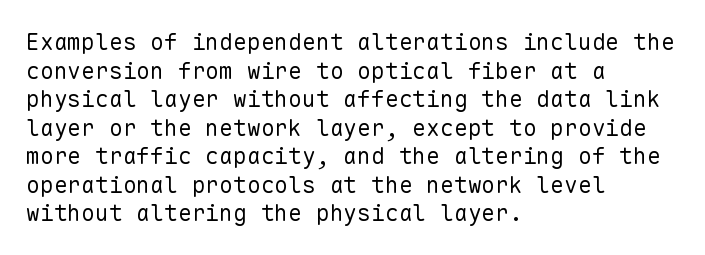
Q: Is the text bold? A: No.
Q: Is the text italic (slanted)? A: No, it is upright.
Q: Is the text underlined? A: No.
Q: How is the paragraph aligned? A: Left-aligned.
Q: Is the spacing between letters normal or unusually wide? A: Normal.
